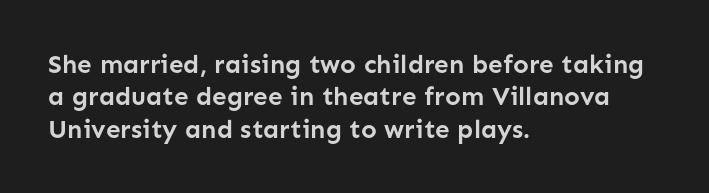
Q: Is the text bold? A: Yes.
Q: Is the text italic (slanted)? A: No, it is upright.
Q: Is the text underlined? A: No.
Q: How is the paragraph aligned? A: Left-aligned.
Q: Is the spacing between letters normal or unusually wide? A: Normal.
Q: Is the spacing between lines tight, normal or loose? A: Normal.
